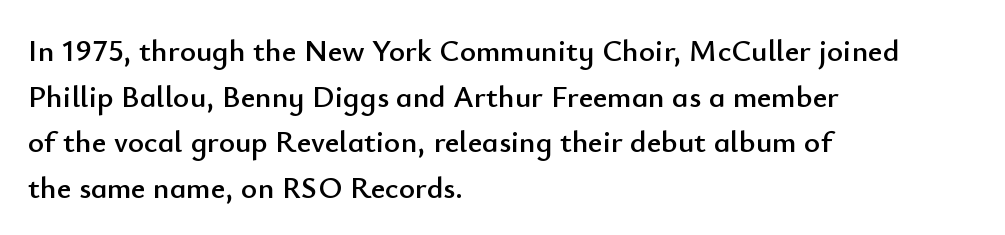
Notice how the stems are strictly vertical — no italics here. Visually the block forms a straight wall on the left and a jagged coastline on the right. Check the space under the baseline: it is left empty. Tracking value appears to be zero — textbook default spacing.
